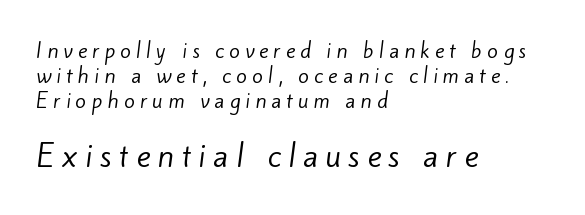
This is sans-serif lettering, the kind often seen on screens and signage. Descenders are the only things crossing below the line. Character widths vary here, with narrow letters taking less room than wide ones. Typesetter's note — lower block bumped up in size, upper block left smaller. No heavy texture on the line: the type isn't bold.
